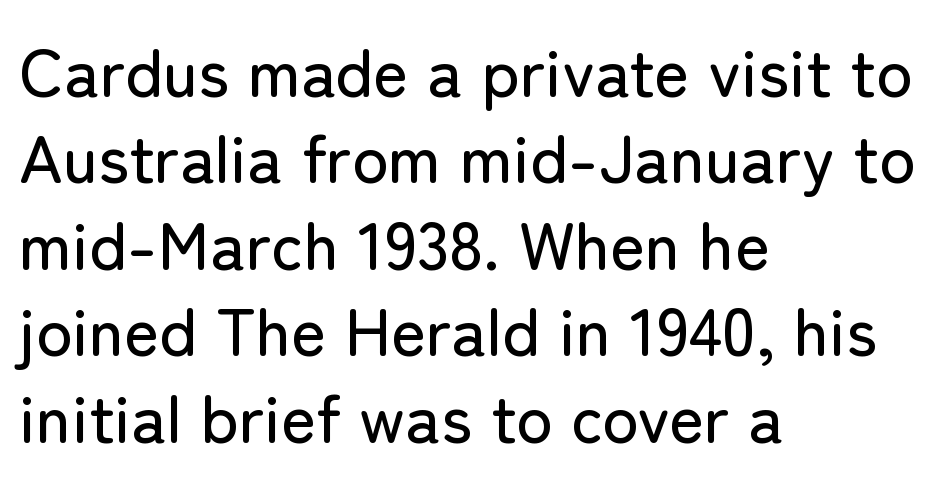
The image shows 67 px sans-serif type, upright; set left-aligned, normal line spacing (1.29x), normal letter spacing, not underlined; low stroke contrast and a medium x-height.
